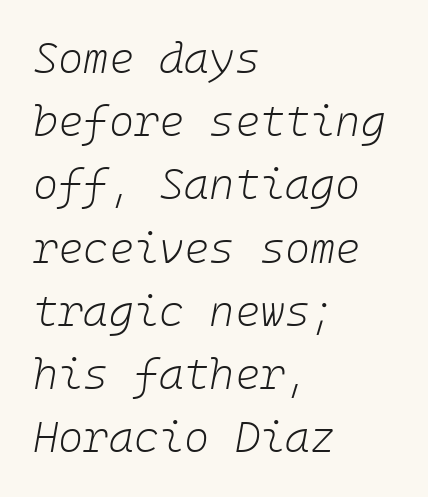
Honestly, the row spacing looks completely unremarkable. This rendering uses left alignment, leaving the right contour irregular. These lines keep a tight, regular rhythm from letter to letter. The zone under the glyphs is completely vacant.
